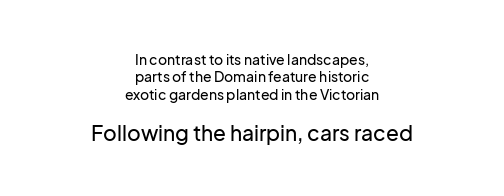
The lines in this sample share a center point and differ in where they start and stop. The second block has been scaled up relative to the first. In terms of posture, this sample is upright. Unmarked baselines from the first word to the last. In terms of letterspacing, this is plain default setting.
